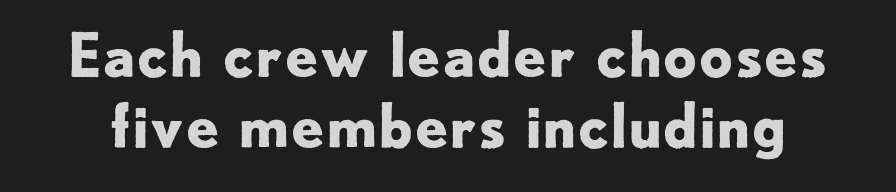
The image shows 60 px bold sans-serif type, upright; set line spacing 1.18x, normal letter spacing, not underlined; low stroke contrast and a small x-height.
